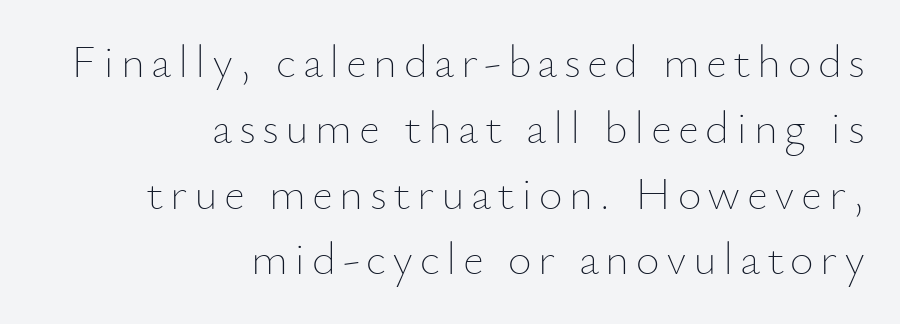
Italic: no, the glyphs are upright roman. The specimen omits any rule beneath the text block's lines. Leftover space on each line is placed entirely before the opening word. This sample has the flowing, uneven cadence of proportional lettering.
